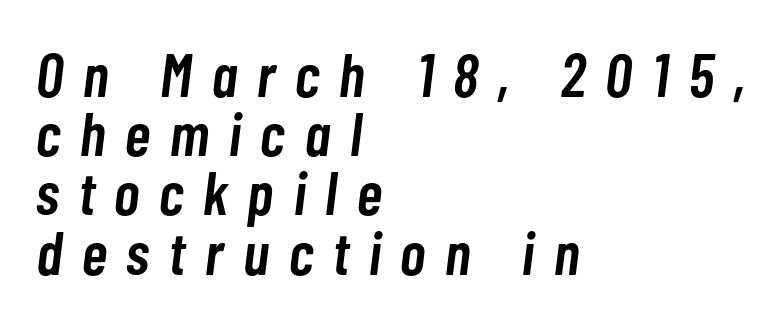
The designer dialed line spacing down below the default. The glyphs are unaccompanied by any horizontal stroke below them. Heft: intermediate — a semibold. Leftover space on each line is placed entirely after the last word. The glyphs look as if they've been sheared to an angle.
